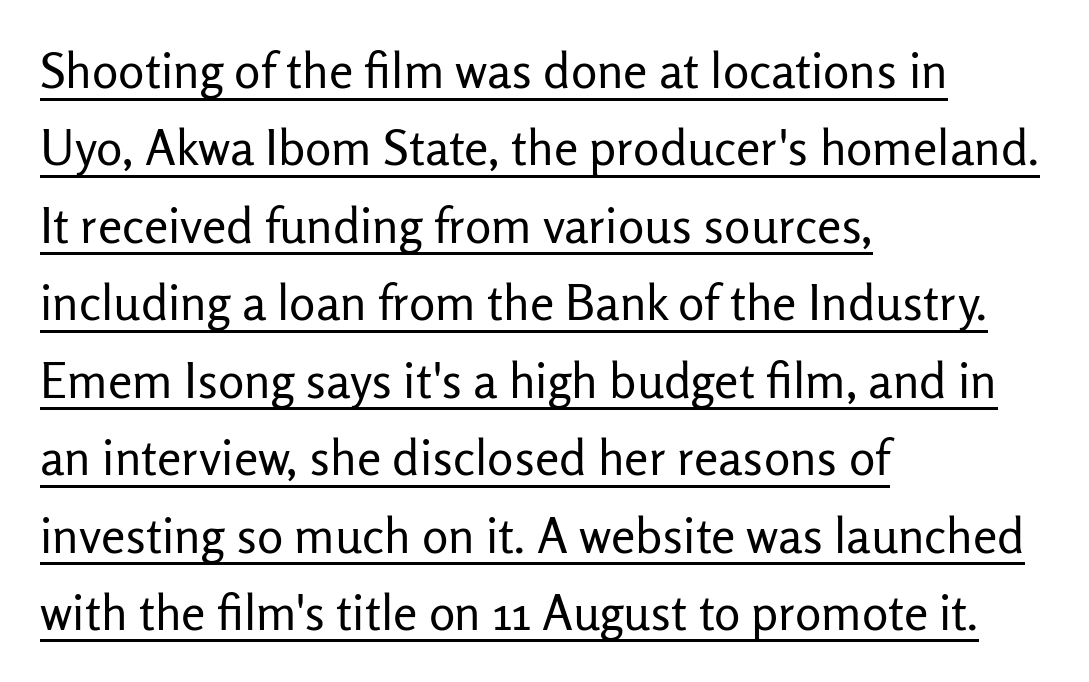
The type is set solid horizontally, with unmodified tracking. Is the block centered? No — it sits flush against the left margin. Here the designer chose a conventional face with non-uniform glyph widths. Italic: no, the glyphs are upright roman.
